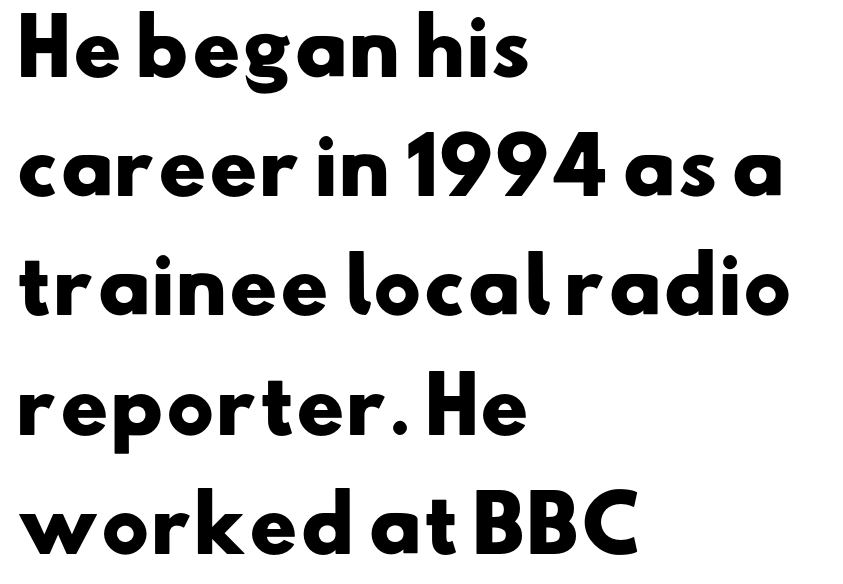
The image shows 75 px heavy, wide sans-serif type; set left-aligned, normal line spacing (1.59x), normal letter spacing, not underlined; low stroke contrast and a small x-height.
